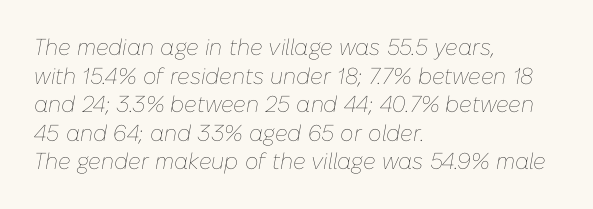
{"italic": "yes", "lean": "right", "slant_degrees": 10, "bold": "no", "underline": "no", "align": "left", "line_spacing_ratio": 1.24, "letter_spacing": "normal", "letter_spacing_em": 0.0, "glyph_px": 23}
